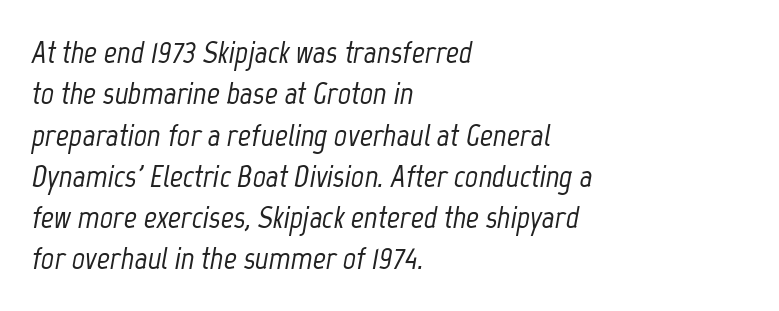
Q: Is the text italic (slanted)? A: Yes, it leans right by about 12 degrees.
Q: Is the text underlined? A: No.
Q: How is the paragraph aligned? A: Left-aligned.
Q: Is the spacing between letters normal or unusually wide? A: Normal.
Q: Is the spacing between lines tight, normal or loose? A: Normal.
Q: Width (condensed, normal, or wide)? A: Condensed.
Q: Stroke contrast? A: Low.
Q: x-height? A: Medium.
Q: Monospaced? A: No.
